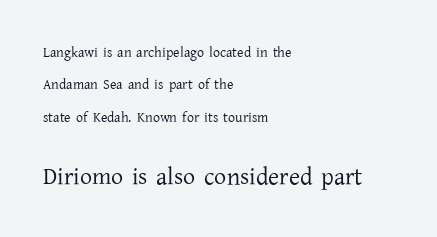
Q: Is the text bold? A: No.
Q: Is the text italic (slanted)? A: No, it is upright.
Q: Is the text underlined? A: No.
Q: How is the paragraph aligned? A: Left-aligned.
Q: Is the spacing between letters normal or unusually wide? A: Normal.
Q: Is the spacing between lines tight, normal or loose? A: Loose.
Q: Which block of text is set in a larger size, the first (top) or the second (bottom)? A: The second (bottom) one.
